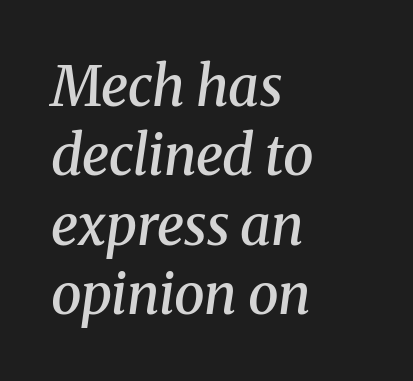
{"serif": "yes", "italic": "yes", "lean": "right", "slant_degrees": 8, "bold": "semi", "weight": "semibold", "width": "normal", "stroke_contrast": "medium", "x_height": "medium", "monospaced": "no", "underline": "no", "align": "left", "line_spacing": "normal", "line_spacing_ratio": 1.26, "letter_spacing": "normal", "letter_spacing_em": 0.0, "glyph_px": 55}
